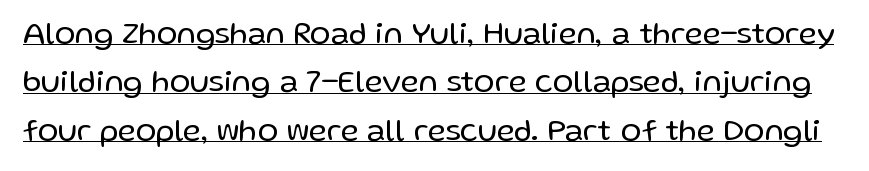
This is sans-serif lettering, the kind often seen on screens and signage. No chunkiness to these letters — they're not bold. The letters advance in unequal steps, a hallmark of proportional type. Each new line begins a customary step beneath the previous one. Beneath each row of characters lies a ruled line.
